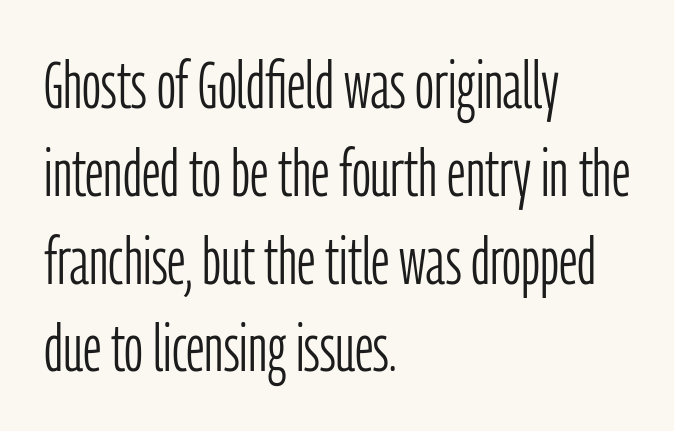
{"serif": "no", "italic": "no", "bold": "no", "weight": "light", "width": "condensed", "stroke_contrast": "low", "x_height": "medium", "monospaced": "no", "underline": "no", "align": "left", "line_spacing": "normal", "line_spacing_ratio": 1.33, "letter_spacing": "normal", "letter_spacing_em": 0.0, "glyph_px": 66}
